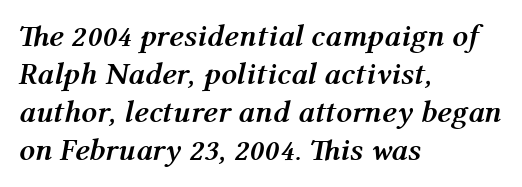
The image shows 31 px semibold type, italic (leaning right); set left-aligned, line spacing 1.23x, normal letter spacing, not underlined; medium stroke contrast and a medium x-height.
